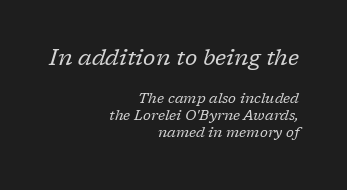
The image shows 22 px text type, italic (leaning right); set right-aligned, line spacing 1.21x, normal letter spacing, not underlined; the first (top) block is 1.57x larger.
